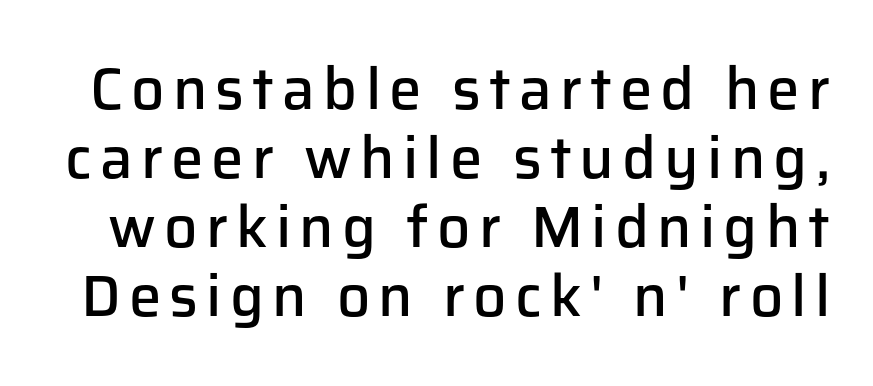
{"serif": "no", "italic": "no", "bold": "semi", "weight": "semibold", "width": "normal", "stroke_contrast": "low", "x_height": "medium", "monospaced": "no", "underline": "no", "line_spacing_ratio": 1.19, "glyph_px": 58}
